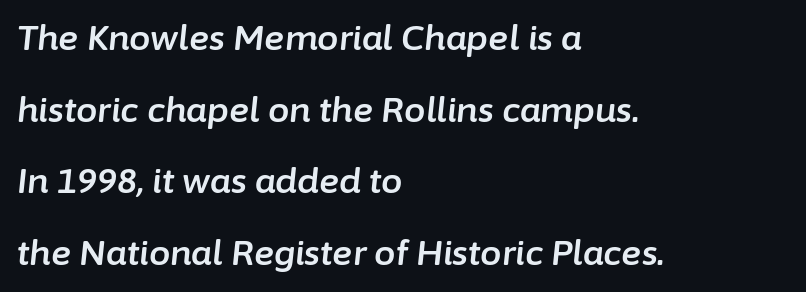
The image shows 34 px text type, italic (leaning right); set left-aligned, loose line spacing (2.11x), normal letter spacing, not underlined; low stroke contrast and a medium x-height.
